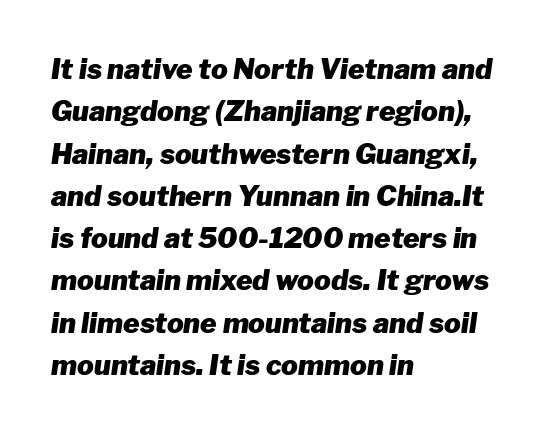
{"italic": "yes", "lean": "right", "slant_degrees": 8, "bold": "yes", "weight": "heavy", "width": "normal", "stroke_contrast": "low", "x_height": "medium", "monospaced": "no", "underline": "no", "align": "left", "line_spacing": "normal", "line_spacing_ratio": 1.51, "letter_spacing": "normal", "letter_spacing_em": 0.0, "glyph_px": 28}
